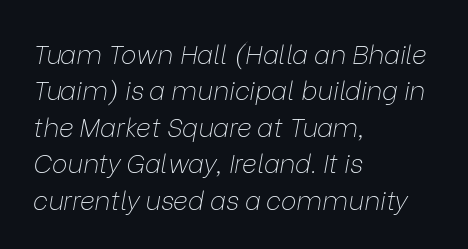
Q: Is the text bold? A: No.
Q: Is the text italic (slanted)? A: Yes, it leans right by about 9 degrees.
Q: Is the text underlined? A: No.
Q: How is the paragraph aligned? A: Left-aligned.
Q: Is the spacing between letters normal or unusually wide? A: Normal.
Q: Is the spacing between lines tight, normal or loose? A: Normal.
